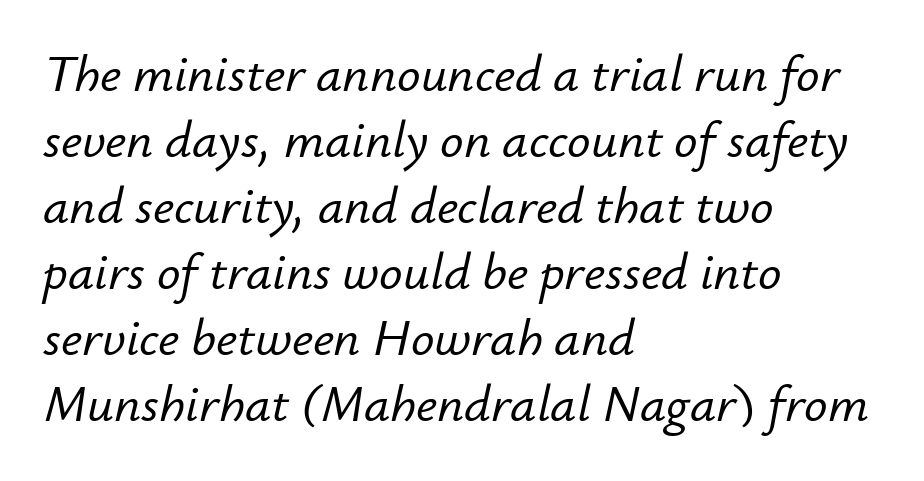
What's the leading like? Ordinary, nothing unusual. The face used here is proportionally spaced, like ordinary book or web type. Just letters on the line, the space beneath them empty. Is the letter spacing exaggerated? No — it looks like the ordinary default.
